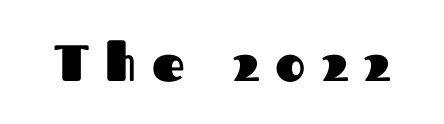
{"serif": "no", "italic": "no", "bold": "yes", "weight": "heavy", "width": "normal", "stroke_contrast": "medium", "x_height": "medium", "monospaced": "no", "underline": "no", "letter_spacing": "wide", "letter_spacing_em": 0.32, "glyph_px": 51}
